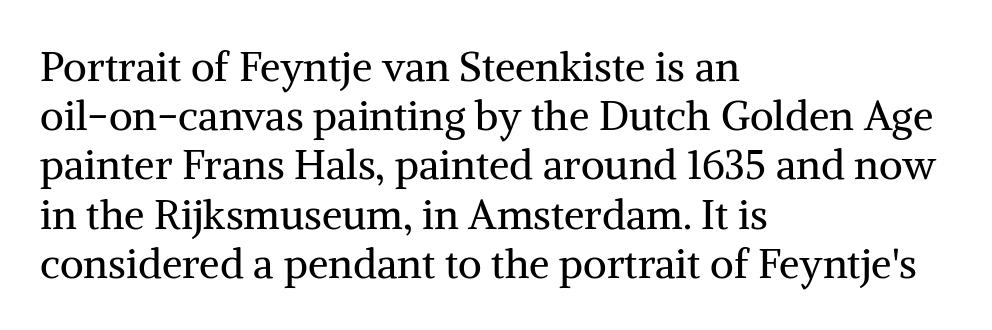
The image shows 41 px regular-weight serif type, upright; set left-aligned, line spacing 1.2x, normal letter spacing, not underlined; medium stroke contrast and a medium x-height.
